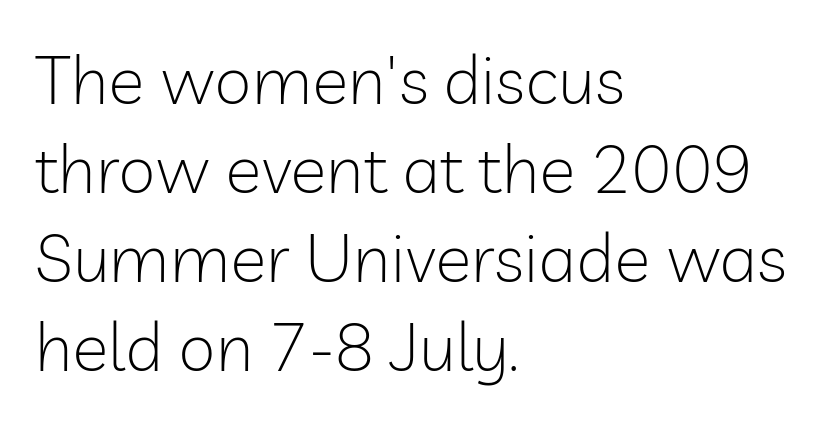
Is the type heavy? It reads as light-to-regular instead. The typeface chosen for these lines omits serifs. This sample is left-justified, so line endings fall wherever the words run out. In terms of posture, this sample is upright. Type without underlining.
